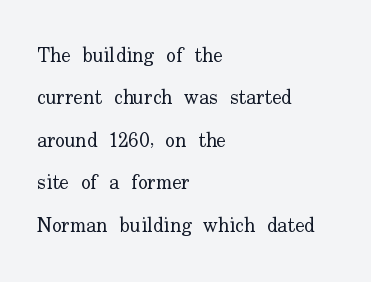
The image shows 20 px text type, upright; set left-aligned, loose line spacing (2.12x), normal letter spacing, not underlined.
